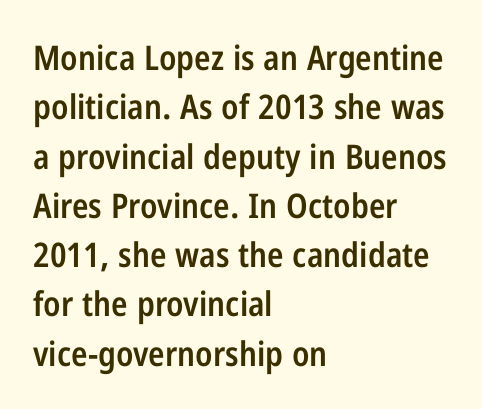
{"serif": "no", "italic": "no", "bold": "semi", "weight": "semibold", "width": "condensed", "stroke_contrast": "low", "x_height": "medium", "monospaced": "no", "underline": "no", "align": "left", "line_spacing": "normal", "line_spacing_ratio": 1.45, "letter_spacing": "normal", "letter_spacing_em": 0.0, "glyph_px": 34}
